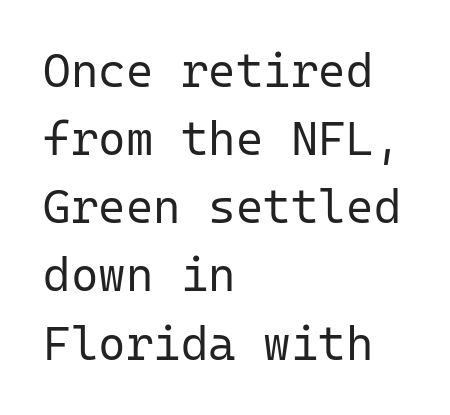
Rows of type keep a routine distance in the vertical direction. A student would call this left alignment; a typographer would say flush left, rag right. Check the space under the baseline: it is left empty. Counters stay open thanks to moderate or lighter strokes. The type is set solid horizontally, with unmodified tracking. The font's upright variant was chosen for this text.
